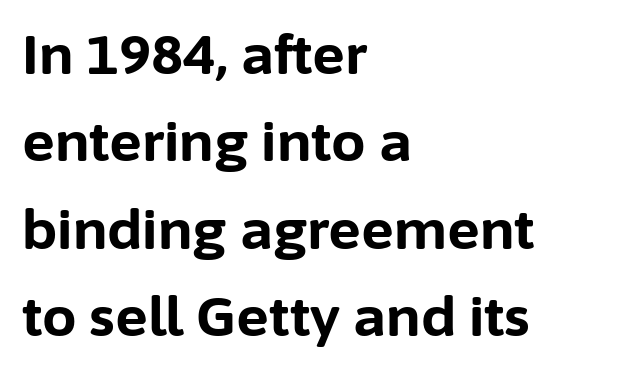
{"serif": "no", "italic": "no", "bold": "yes", "weight": "bold", "width": "normal", "stroke_contrast": "low", "x_height": "medium", "monospaced": "no", "underline": "no", "align": "left", "line_spacing": "normal", "line_spacing_ratio": 1.59, "letter_spacing": "normal", "letter_spacing_em": 0.0, "glyph_px": 55}
